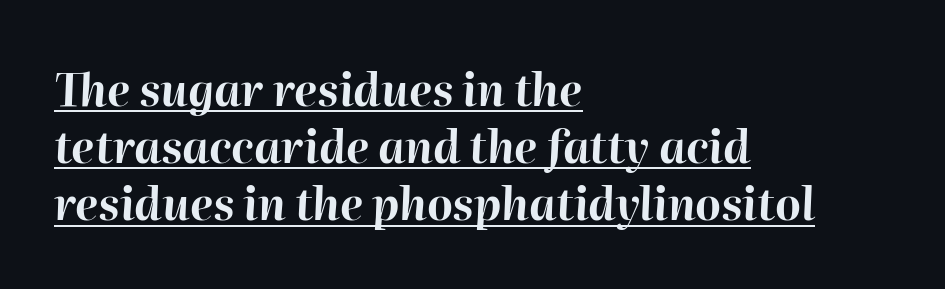
Q: Is the text bold? A: Yes.
Q: Is the text italic (slanted)? A: Yes, it leans right by about 2 degrees.
Q: Is the text underlined? A: Yes.
Q: How is the paragraph aligned? A: Left-aligned.
Q: Is the spacing between letters normal or unusually wide? A: Normal.
Q: Is the spacing between lines tight, normal or loose? A: Normal.
Q: Width (condensed, normal, or wide)? A: Normal.
Q: Stroke contrast? A: High.
Q: x-height? A: Medium.
Q: Monospaced? A: No.
